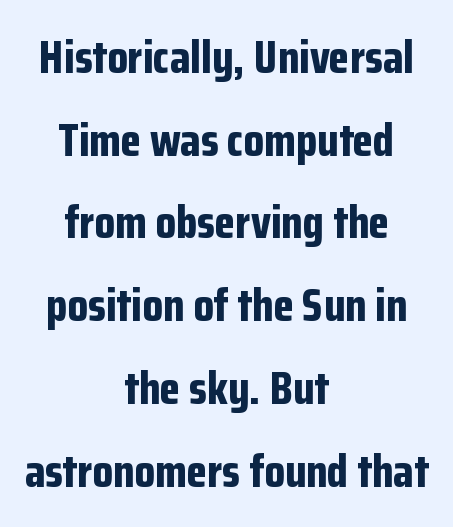
Caption: multi-line text, centered on the measure. This sample uses an upright cut, with every glyph sitting square on the baseline. Descender tails drop into unmarked territory. This rendering leaves character spacing at its baseline value.
